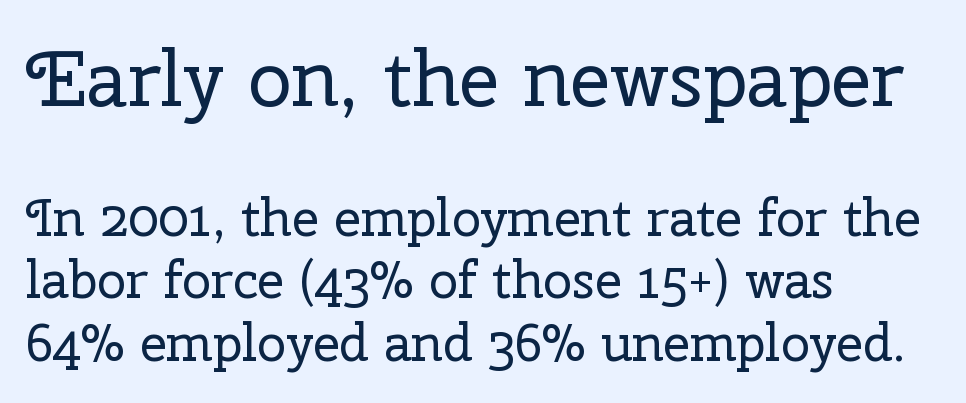
The image shows 78 px regular-weight serif type, upright; set left-aligned, line spacing 1.2x, normal letter spacing, not underlined; the first (top) block is 1.5x larger; low stroke contrast and a medium x-height.
